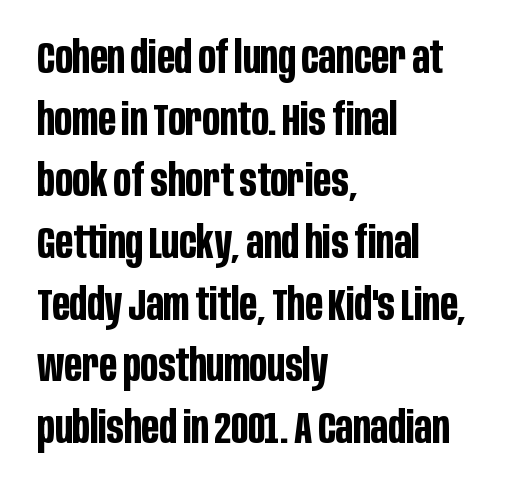
Q: Is the text bold? A: Yes.
Q: Is the text italic (slanted)? A: No, it is upright.
Q: Is the typeface a serif or a sans-serif typeface? A: Sans-serif.
Q: Is the text underlined? A: No.
Q: How is the paragraph aligned? A: Left-aligned.
Q: Is the spacing between letters normal or unusually wide? A: Normal.
Q: Is the spacing between lines tight, normal or loose? A: Normal.
Q: Width (condensed, normal, or wide)? A: Condensed.
Q: Stroke contrast? A: Low.
Q: x-height? A: Large.
Q: Monospaced? A: No.
